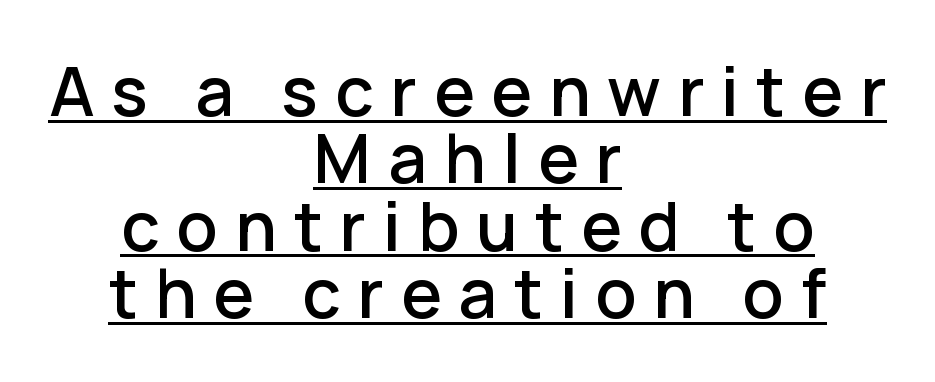
In terms of posture, this sample is upright. Is there much room between lines? No — they nearly touch. Neither beginnings nor endings align; midpoints do. Beneath each row of characters lies a ruled line.
